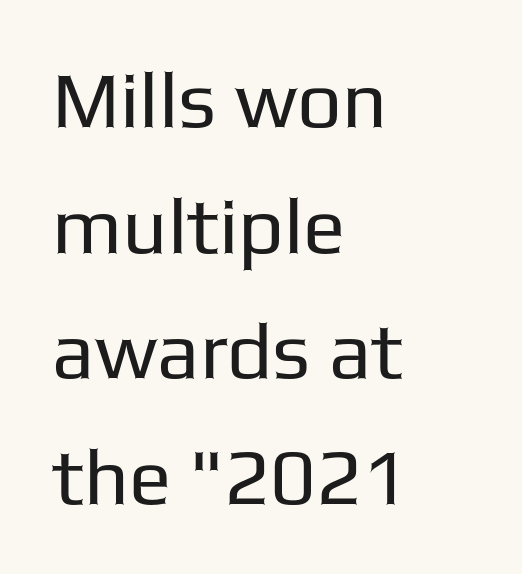
Q: Is the text bold? A: No.
Q: Is the text italic (slanted)? A: No, it is upright.
Q: Is the typeface a serif or a sans-serif typeface? A: Sans-serif.
Q: Is the text underlined? A: No.
Q: How is the paragraph aligned? A: Left-aligned.
Q: Is the spacing between letters normal or unusually wide? A: Normal.
Q: Is the spacing between lines tight, normal or loose? A: Normal.
Q: Width (condensed, normal, or wide)? A: Normal.
Q: Stroke contrast? A: Low.
Q: x-height? A: Medium.
Q: Monospaced? A: No.
